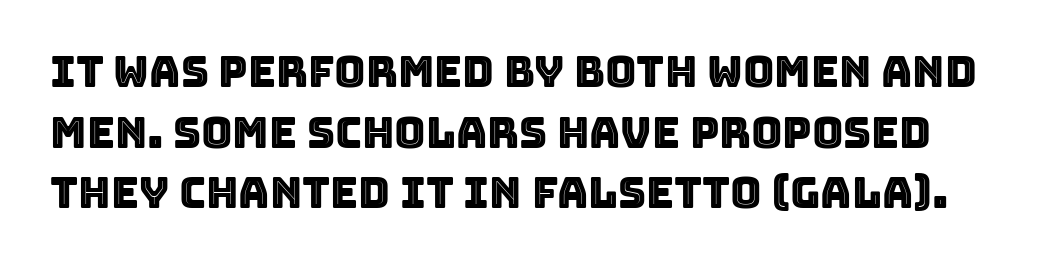
The image shows 43 px text type, upright; set normal line spacing (1.41x), normal letter spacing, not underlined; a large x-height.
